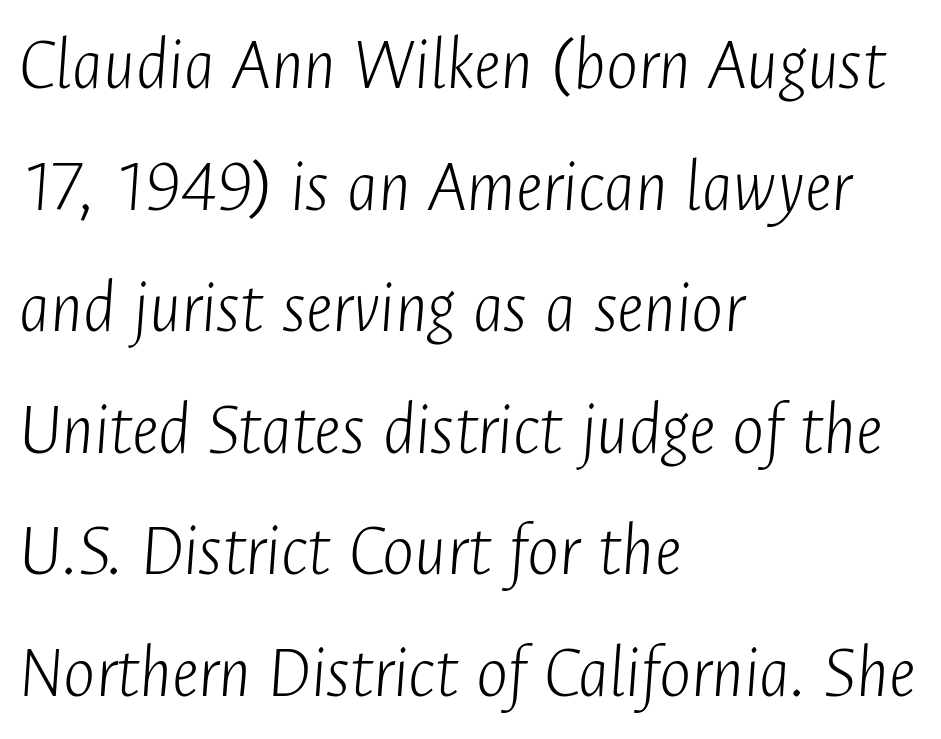
{"italic": "yes", "lean": "right", "slant_degrees": 4, "bold": "no", "weight": "light", "width": "condensed", "stroke_contrast": "low", "x_height": "medium", "monospaced": "no", "underline": "no", "align": "left", "line_spacing": "normal", "line_spacing_ratio": 1.6, "letter_spacing": "normal", "letter_spacing_em": 0.0, "glyph_px": 76}
